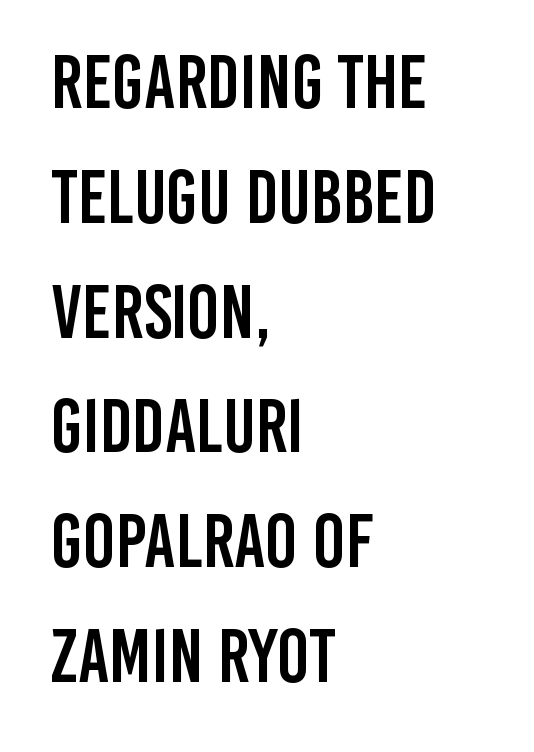
Q: Is the text italic (slanted)? A: No, it is upright.
Q: Is the typeface a serif or a sans-serif typeface? A: Sans-serif.
Q: Is the text underlined? A: No.
Q: How is the paragraph aligned? A: Left-aligned.
Q: Is the spacing between letters normal or unusually wide? A: Normal.
Q: Is the spacing between lines tight, normal or loose? A: Normal.
Q: Width (condensed, normal, or wide)? A: Condensed.
Q: Stroke contrast? A: Low.
Q: x-height? A: Large.
Q: Monospaced? A: No.
